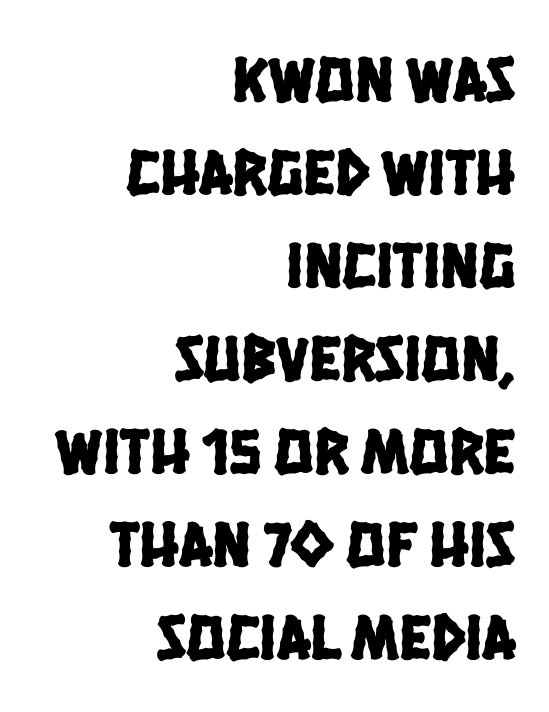
The image shows 65 px condensed sans-serif type; set right-aligned, normal line spacing (1.43x), normal letter spacing, not underlined; low stroke contrast and a large x-height.
